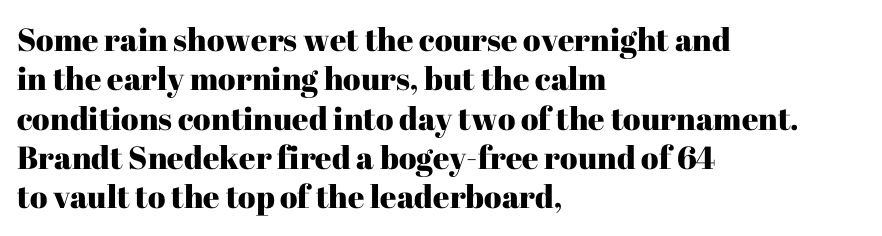
This rendering employs a face with finishing strokes, i.e., a serif. This sample is left-justified, so line endings fall wherever the words run out. Spacing between characters is what you'd get straight out of the box. The glyphs are unaccompanied by any horizontal stroke below them.
